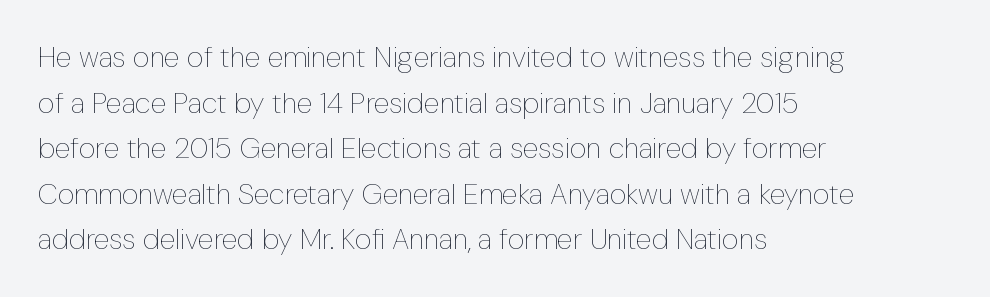
There is no visible air inserted between adjacent glyphs. Is this a heavy cut? Hardly; it is regular or lighter. In CSS terms this would be text-align: left. Each letter keeps its own natural width here, so spacing adapts to shape. Baseline-to-baseline distance is the conventional proportion of letter height.
